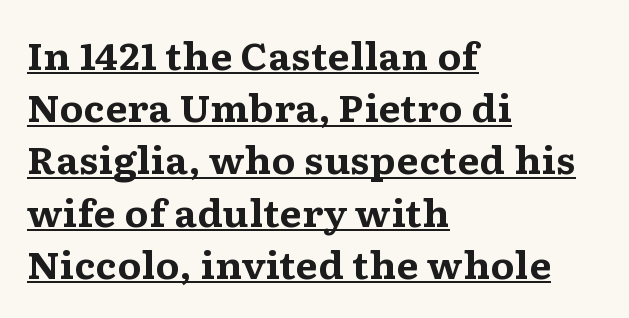
Q: Is the text bold? A: Yes.
Q: Is the text italic (slanted)? A: No, it is upright.
Q: Is the typeface a serif or a sans-serif typeface? A: Serif.
Q: Is the text underlined? A: Yes.
Q: How is the paragraph aligned? A: Left-aligned.
Q: Is the spacing between letters normal or unusually wide? A: Normal.
Q: Is the spacing between lines tight, normal or loose? A: Normal.
Q: Width (condensed, normal, or wide)? A: Wide.
Q: Stroke contrast? A: Medium.
Q: x-height? A: Medium.
Q: Monospaced? A: No.
